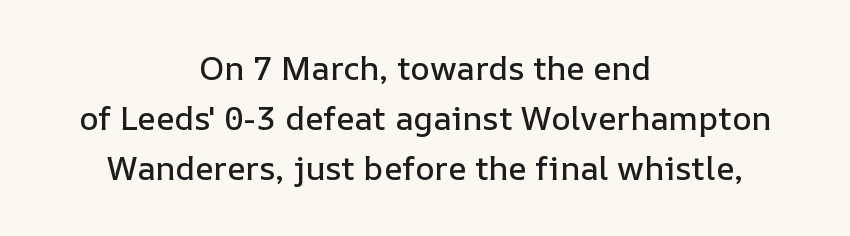
The image shows 33 px text type, upright; set centered, normal line spacing (1.52x), normal letter spacing, not underlined; low stroke contrast and a medium x-height.
